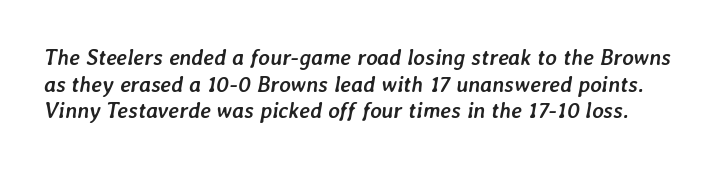
{"italic": "yes", "lean": "right", "slant_degrees": 7, "bold": "yes", "underline": "no", "line_spacing_ratio": 1.21, "letter_spacing": "normal", "letter_spacing_em": 0.0, "glyph_px": 22}
